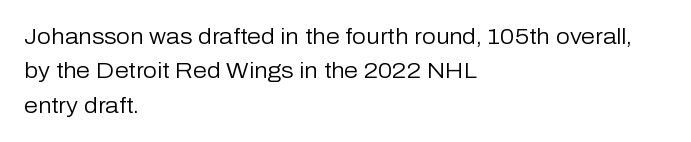
Q: Is the text bold? A: No.
Q: Is the text italic (slanted)? A: No, it is upright.
Q: Is the text underlined? A: No.
Q: How is the paragraph aligned? A: Left-aligned.
Q: Is the spacing between letters normal or unusually wide? A: Normal.
Q: Is the spacing between lines tight, normal or loose? A: Normal.
